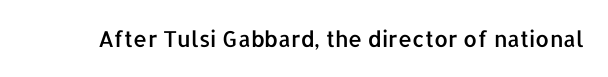
Tall strokes in this sample are plumb rather than angled. Short note: letters normally spaced. Lines of text with bare space underneath.
